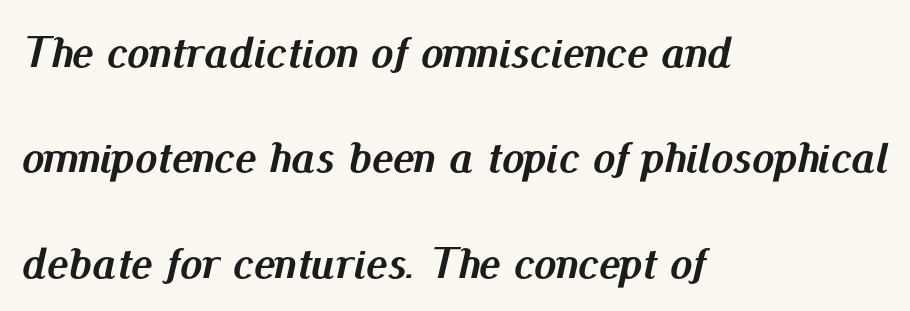
Every letter is thick-stroked: bold, no question. The lines are spread far apart with generous leading. This rendering uses left alignment, leaving the right contour irregular. The passage shown leans; its letterforms are oblique. Here the designer chose a conventional face with non-uniform glyph widths.
